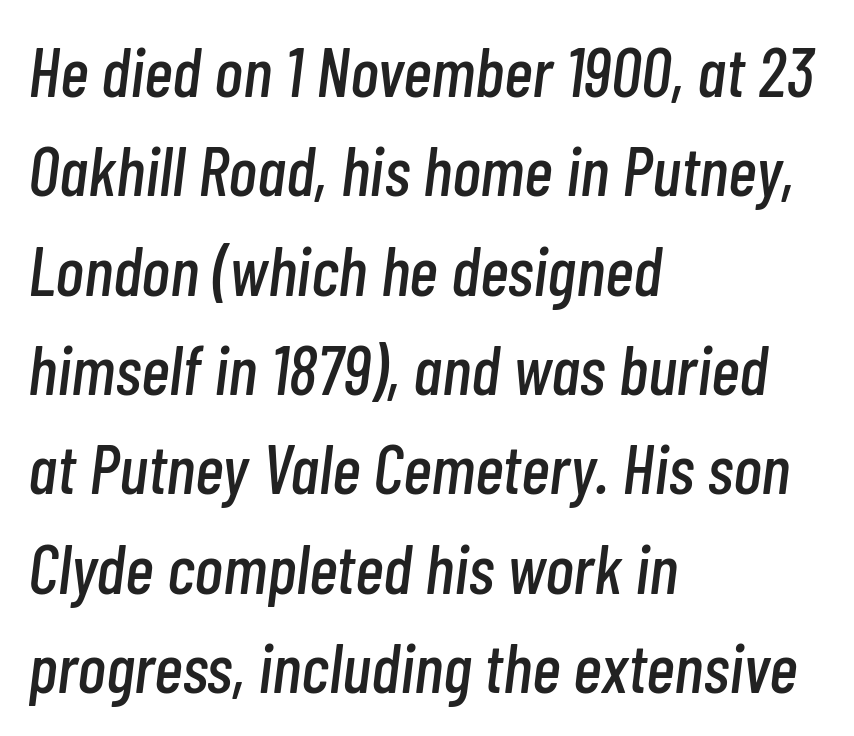
{"italic": "yes", "lean": "right", "slant_degrees": 7, "width": "condensed", "stroke_contrast": "low", "x_height": "medium", "monospaced": "no", "underline": "no", "align": "left", "line_spacing": "normal", "line_spacing_ratio": 1.44, "letter_spacing": "normal", "letter_spacing_em": 0.0, "glyph_px": 69}
